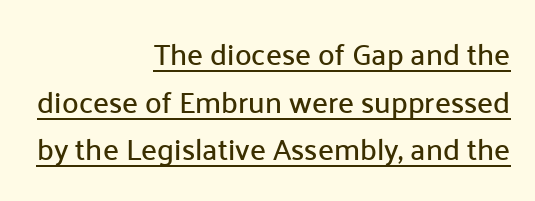
Honestly, the row spacing looks completely unremarkable. You could not count columns in this text — the font is proportionally spaced. The face used here appears with an underline applied. This sample uses a sans-serif face. Every character sits straight up, as roman type does. Here the glyphs are tracked normally, forming tight word shapes.
